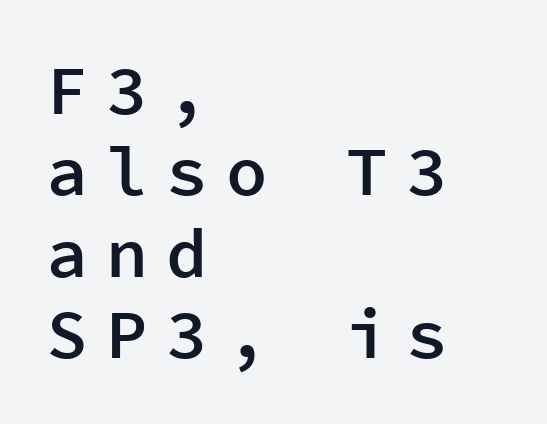
Q: Is the text bold? A: Semi-bold.
Q: Is the text italic (slanted)? A: No, it is upright.
Q: Is the typeface a serif or a sans-serif typeface? A: Sans-serif.
Q: Is the text underlined? A: No.
Q: How is the paragraph aligned? A: Left-aligned.
Q: Is the spacing between letters normal or unusually wide? A: Unusually wide.
Q: Width (condensed, normal, or wide)? A: Normal.
Q: Stroke contrast? A: Low.
Q: x-height? A: Medium.
Q: Monospaced? A: Yes.
